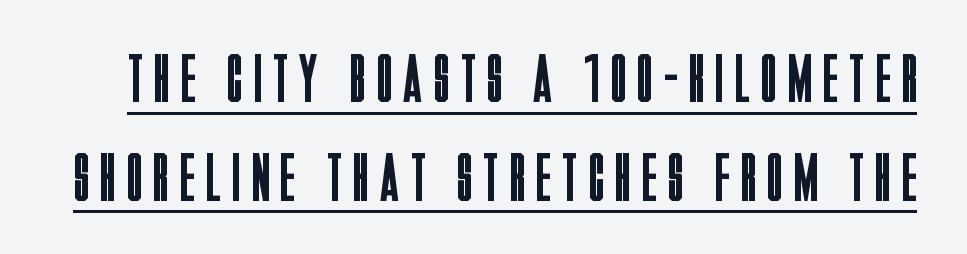
The image shows 68 px regular-weight, condensed sans-serif type, upright; set normal line spacing (1.45x), underlined; low stroke contrast and a large x-height.
